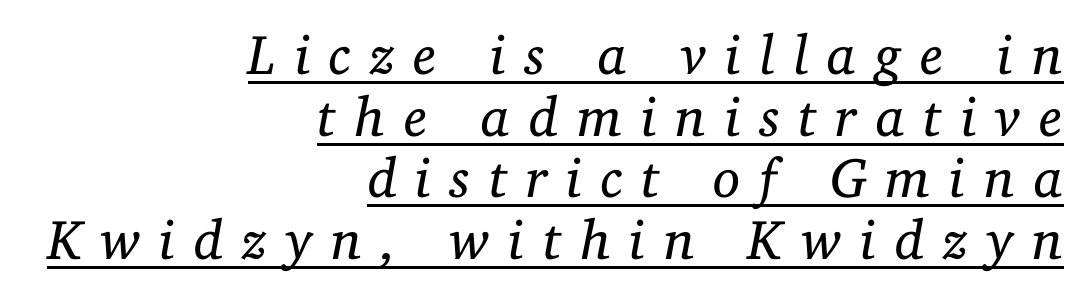
The image shows 56 px regular-weight serif type, italic (leaning right); set right-aligned, tight line spacing (1.1x), unusually wide letter spacing (+0.33 em), underlined; low stroke contrast and a medium x-height.
